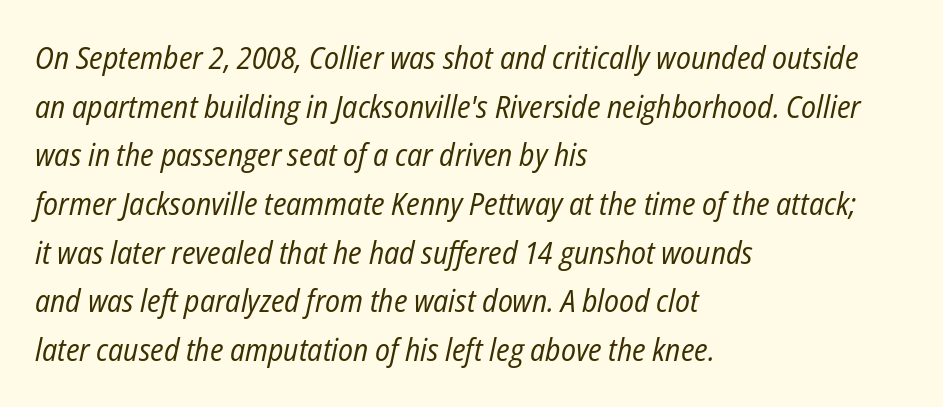
Looking at the ascenders, they clearly lean. Here the designer chose a conventional face with non-uniform glyph widths. Check under the words: just untouched page. Is the letter spacing exaggerated? No — it looks like the ordinary default. Line spacing here is normal. The font sits on the lighter half of the weight spectrum, regular included.
